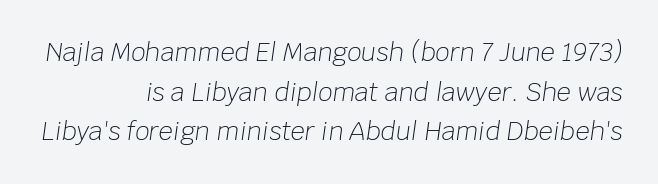
Q: Is the text bold? A: No.
Q: Is the text italic (slanted)? A: Yes, it leans right by about 8 degrees.
Q: Is the text underlined? A: No.
Q: How is the paragraph aligned? A: Right-aligned.
Q: Is the spacing between letters normal or unusually wide? A: Normal.
Q: Is the spacing between lines tight, normal or loose? A: Normal.
